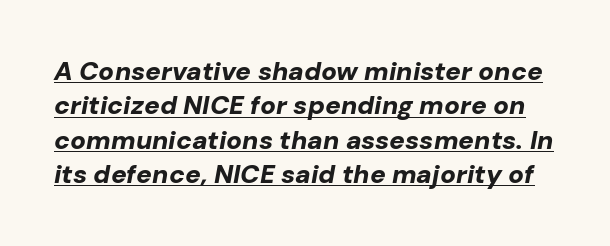
Q: Is the text bold? A: Yes.
Q: Is the text italic (slanted)? A: Yes, it leans right by about 10 degrees.
Q: Is the text underlined? A: Yes.
Q: Is the spacing between letters normal or unusually wide? A: Normal.
Q: Is the spacing between lines tight, normal or loose? A: Normal.
